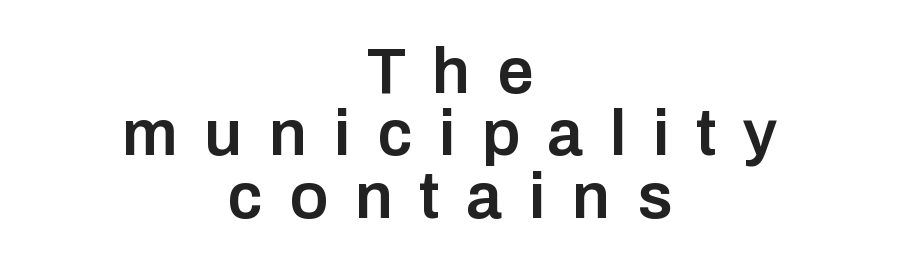
The image shows 65 px semibold sans-serif type, upright; set centered, tight line spacing (0.96x), unusually wide letter spacing (+0.41 em), not underlined; low stroke contrast and a medium x-height.
